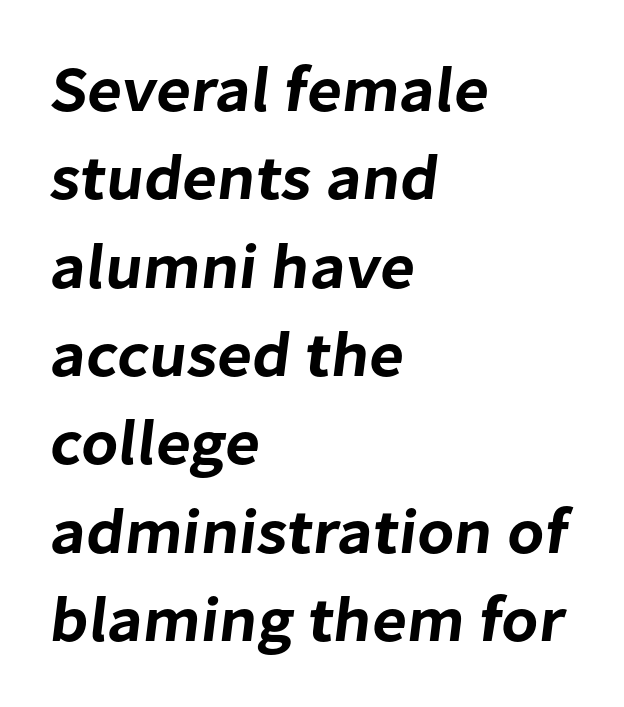
The image shows 64 px sans-serif type; set left-aligned, normal line spacing (1.38x), normal letter spacing, not underlined; low stroke contrast and a medium x-height.
